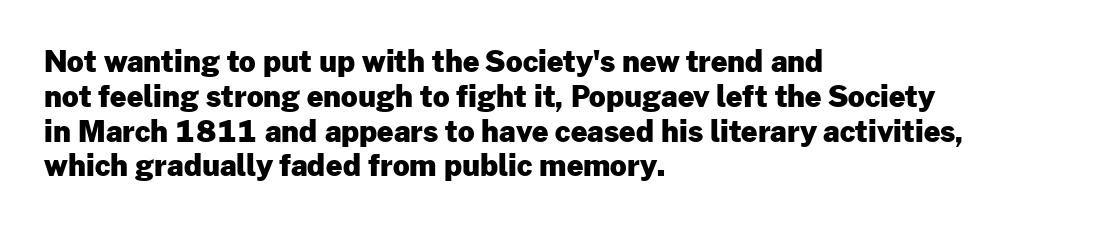
The image shows 29 px heavy sans-serif type, upright; set left-aligned, line spacing 1.2x, normal letter spacing, not underlined; low stroke contrast and a medium x-height.
